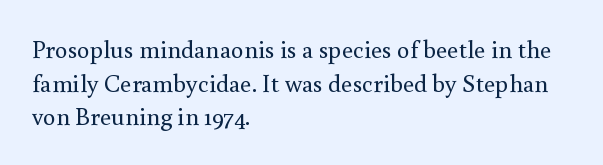
Q: Is the text bold? A: No.
Q: Is the text italic (slanted)? A: No, it is upright.
Q: Is the text underlined? A: No.
Q: How is the paragraph aligned? A: Left-aligned.
Q: Is the spacing between letters normal or unusually wide? A: Normal.
Q: Is the spacing between lines tight, normal or loose? A: Normal.
